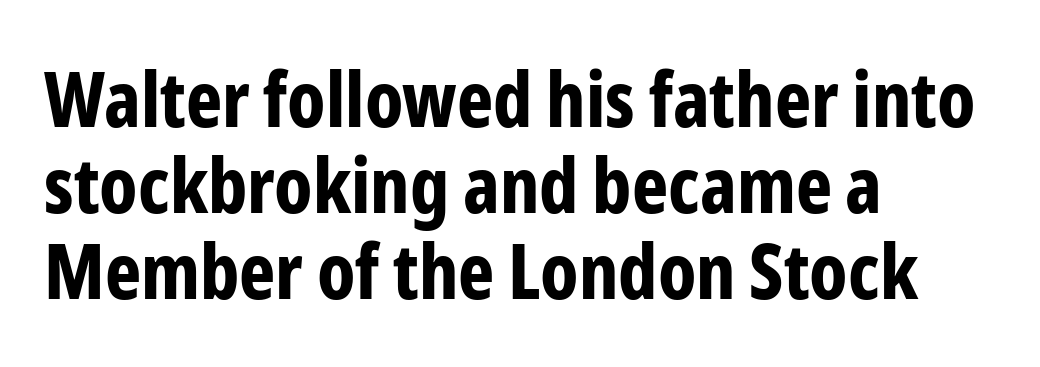
Q: Is the text bold? A: Yes.
Q: Is the text italic (slanted)? A: No, it is upright.
Q: Is the typeface a serif or a sans-serif typeface? A: Sans-serif.
Q: Is the text underlined? A: No.
Q: How is the paragraph aligned? A: Left-aligned.
Q: Is the spacing between letters normal or unusually wide? A: Normal.
Q: Is the spacing between lines tight, normal or loose? A: Tight.
Q: Width (condensed, normal, or wide)? A: Condensed.
Q: Stroke contrast? A: Low.
Q: x-height? A: Medium.
Q: Monospaced? A: No.
